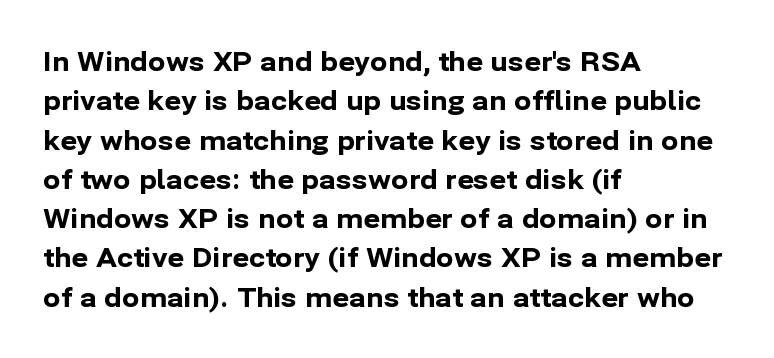
{"italic": "no", "bold": "yes", "underline": "no", "align": "left", "line_spacing": "normal", "line_spacing_ratio": 1.51, "letter_spacing": "normal", "letter_spacing_em": 0.0, "glyph_px": 26}
